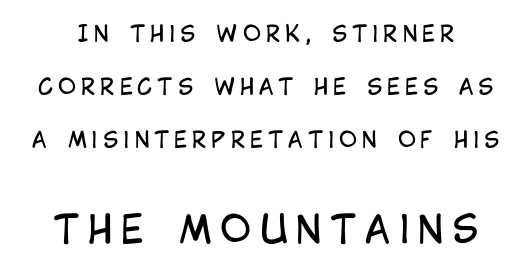
{"serif": "no", "italic": "no", "bold": "no", "weight": "regular", "width": "condensed", "stroke_contrast": "low", "x_height": "large", "monospaced": "no", "underline": "no", "line_spacing": "loose", "line_spacing_ratio": 2.41, "letter_spacing": "wide", "letter_spacing_em": 0.22, "larger_block": "second", "size_ratio": 1.73, "glyph_px": 38}
